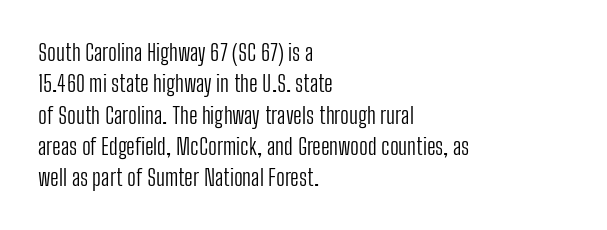
{"italic": "no", "bold": "no", "underline": "no", "align": "left", "line_spacing": "normal", "line_spacing_ratio": 1.36, "letter_spacing": "normal", "letter_spacing_em": 0.0, "glyph_px": 23}
